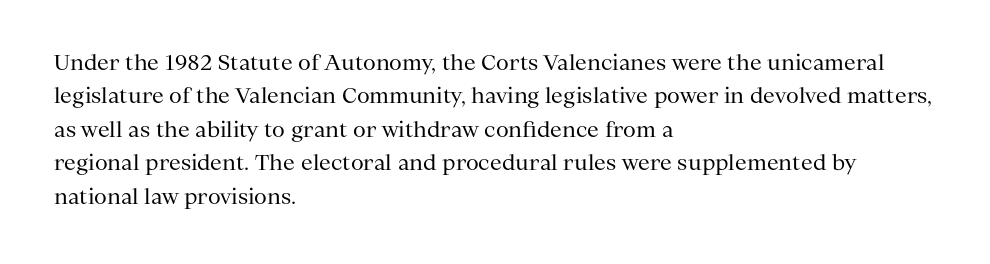
The image shows 21 px text type, upright; set left-aligned, normal line spacing (1.59x), normal letter spacing, not underlined.
